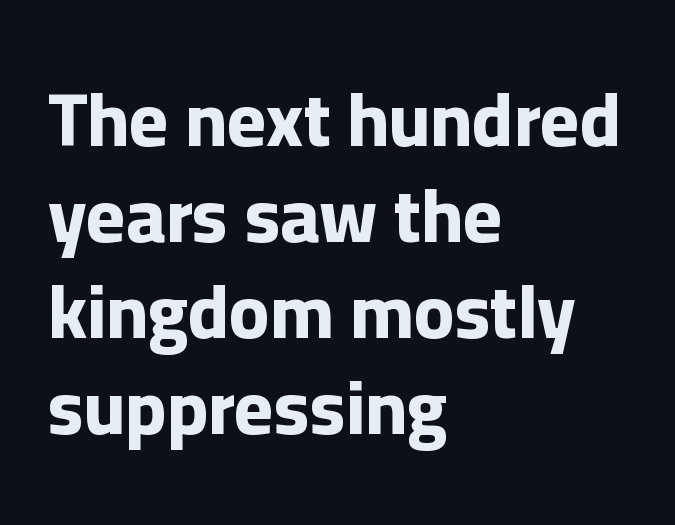
{"serif": "no", "italic": "no", "bold": "yes", "weight": "bold", "width": "normal", "stroke_contrast": "low", "x_height": "medium", "monospaced": "no", "underline": "no", "align": "left", "line_spacing": "normal", "line_spacing_ratio": 1.28, "letter_spacing": "normal", "letter_spacing_em": 0.0, "glyph_px": 75}
